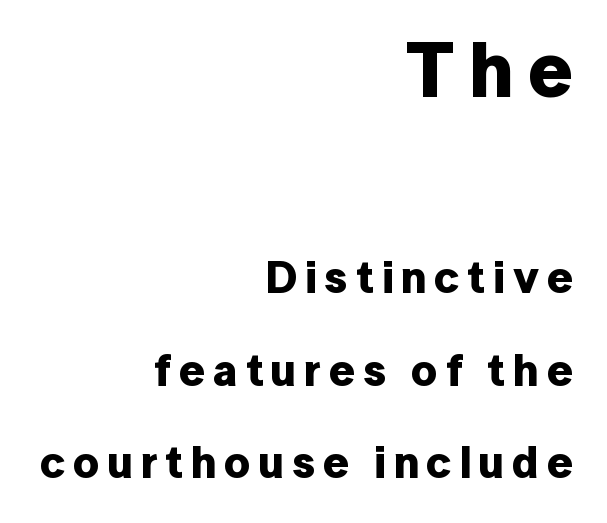
The image shows 78 px bold sans-serif type, upright; set right-aligned, loose line spacing (2.06x), not underlined; the first (top) block is 1.73x larger; low stroke contrast and a medium x-height.
